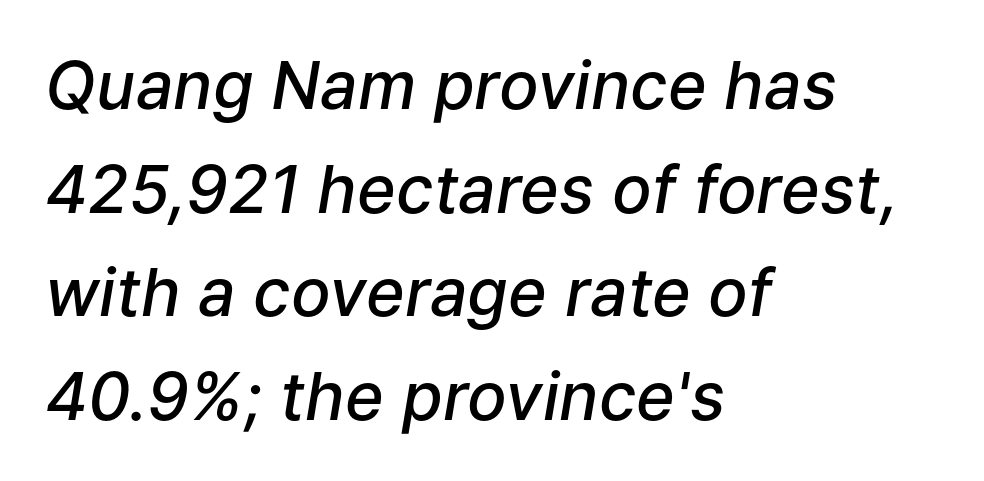
Line starts are locked; line ends wander. Whoever set this chose a conventional vertical rhythm. Note the varied advance widths — an 'i' is clearly narrower than an 'm'. The horizontal fit of the characters is conventional and even.
